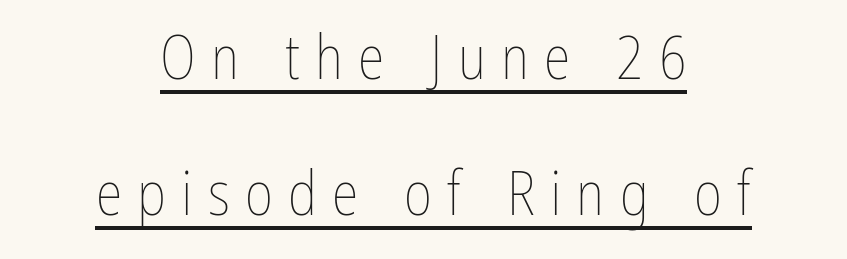
{"italic": "no", "bold": "no", "weight": "thin", "width": "condensed", "stroke_contrast": "low", "x_height": "medium", "monospaced": "no", "underline": "yes", "align": "center", "line_spacing": "loose", "line_spacing_ratio": 2.23, "letter_spacing": "wide", "letter_spacing_em": 0.25, "glyph_px": 61}
